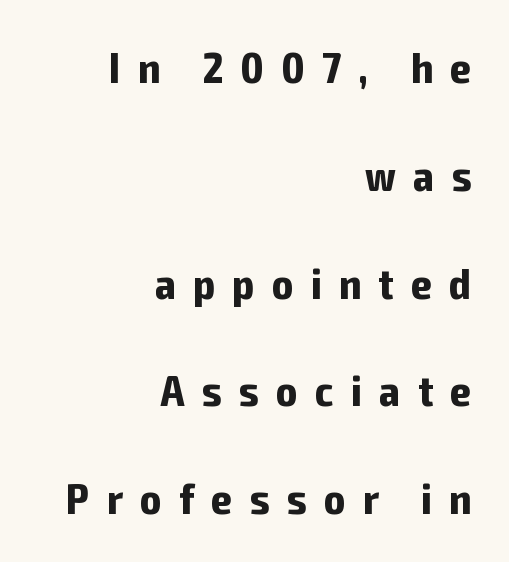
The image shows 44 px bold, condensed sans-serif type, upright; set right-aligned, loose line spacing (2.45x), unusually wide letter spacing (+0.4 em), not underlined; low stroke contrast and a medium x-height.
